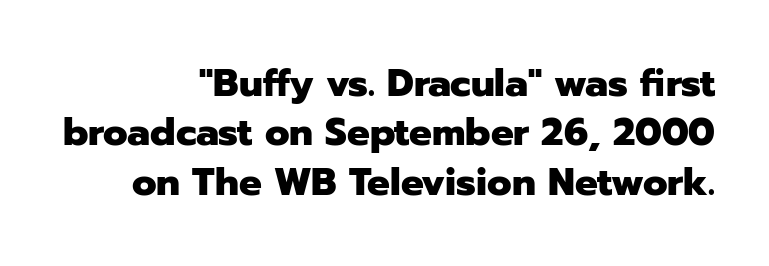
{"serif": "no", "italic": "no", "bold": "yes", "weight": "heavy", "width": "normal", "stroke_contrast": "low", "x_height": "medium", "monospaced": "no", "underline": "no", "align": "right", "line_spacing": "normal", "line_spacing_ratio": 1.3, "letter_spacing": "normal", "letter_spacing_em": 0.0, "glyph_px": 38}
